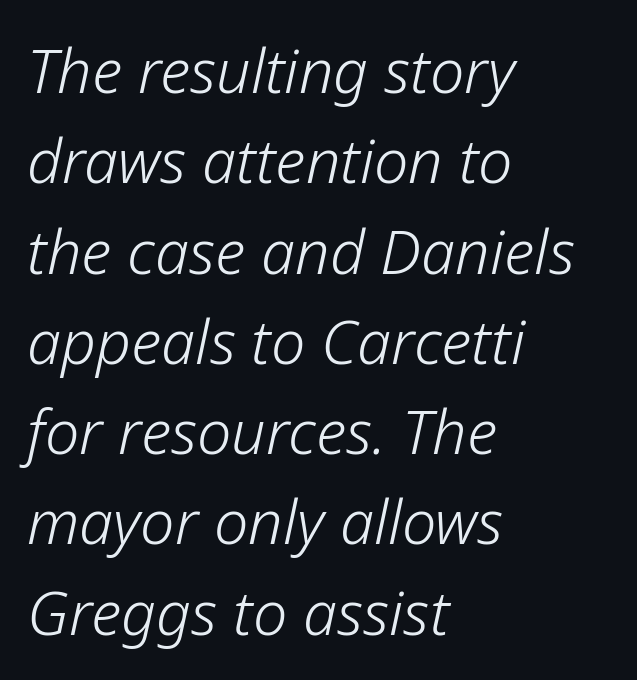
{"italic": "yes", "lean": "right", "slant_degrees": 12, "bold": "no", "weight": "light", "width": "normal", "stroke_contrast": "low", "x_height": "medium", "monospaced": "no", "underline": "no", "align": "left", "line_spacing": "normal", "line_spacing_ratio": 1.48, "letter_spacing": "normal", "letter_spacing_em": 0.0, "glyph_px": 61}
